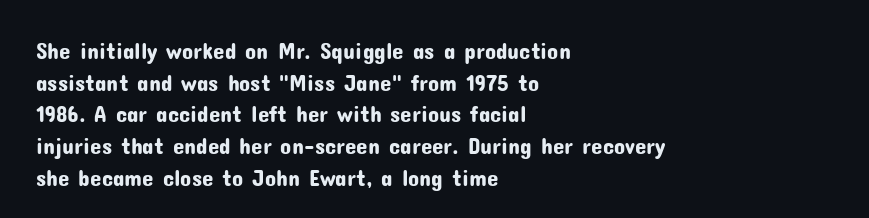
{"italic": "no", "underline": "no", "align": "left", "line_spacing": "normal", "line_spacing_ratio": 1.38, "letter_spacing": "normal", "letter_spacing_em": 0.0, "glyph_px": 23}
